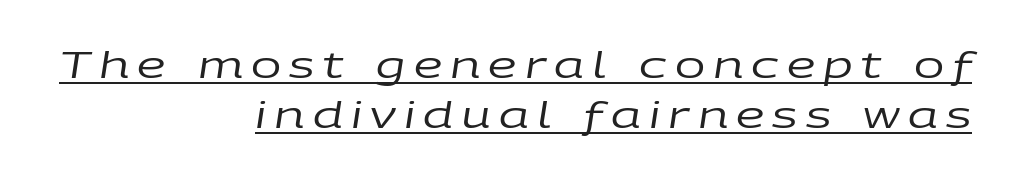
Q: Is the text bold? A: No.
Q: Is the text italic (slanted)? A: Yes, it leans right by about 9 degrees.
Q: Is the text underlined? A: Yes.
Q: How is the paragraph aligned? A: Right-aligned.
Q: Is the spacing between letters normal or unusually wide? A: Unusually wide.
Q: Is the spacing between lines tight, normal or loose? A: Normal.
Q: Width (condensed, normal, or wide)? A: Wide.
Q: Stroke contrast? A: Low.
Q: x-height? A: Large.
Q: Monospaced? A: No.
